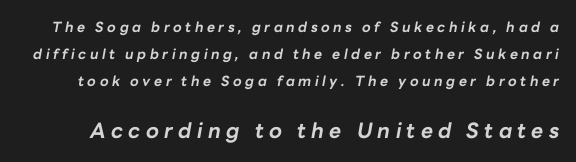
Q: Is the text bold? A: Yes.
Q: Is the text italic (slanted)? A: Yes, it leans right by about 10 degrees.
Q: Is the text underlined? A: No.
Q: Is the spacing between letters normal or unusually wide? A: Unusually wide.
Q: Is the spacing between lines tight, normal or loose? A: Loose.
Q: Which block of text is set in a larger size, the first (top) or the second (bottom)? A: The second (bottom) one.
